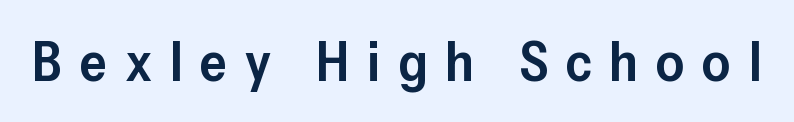
The image shows 55 px semibold sans-serif type, upright; set unusually wide letter spacing (+0.32 em), not underlined; low stroke contrast and a medium x-height.
